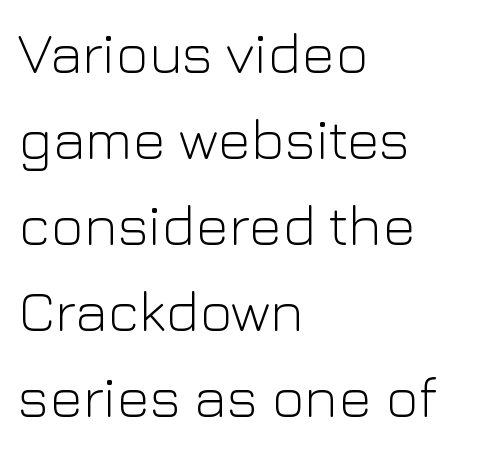
The image shows 57 px light sans-serif type, upright; set left-aligned, normal line spacing (1.51x), normal letter spacing, not underlined; low stroke contrast and a medium x-height.
